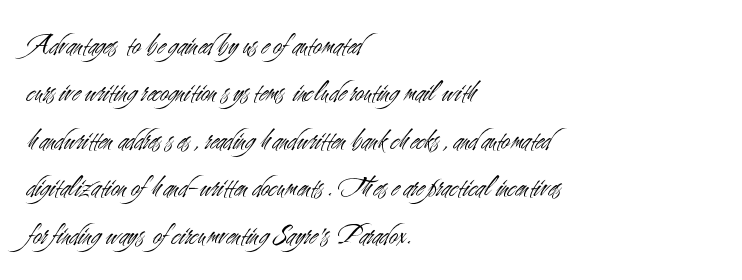
{"serif": "no", "bold": "no", "weight": "light", "width": "condensed", "stroke_contrast": "medium", "x_height": "small", "monospaced": "no", "underline": "no", "align": "left", "line_spacing": "normal", "line_spacing_ratio": 1.58, "letter_spacing": "normal", "letter_spacing_em": 0.0, "glyph_px": 30}
